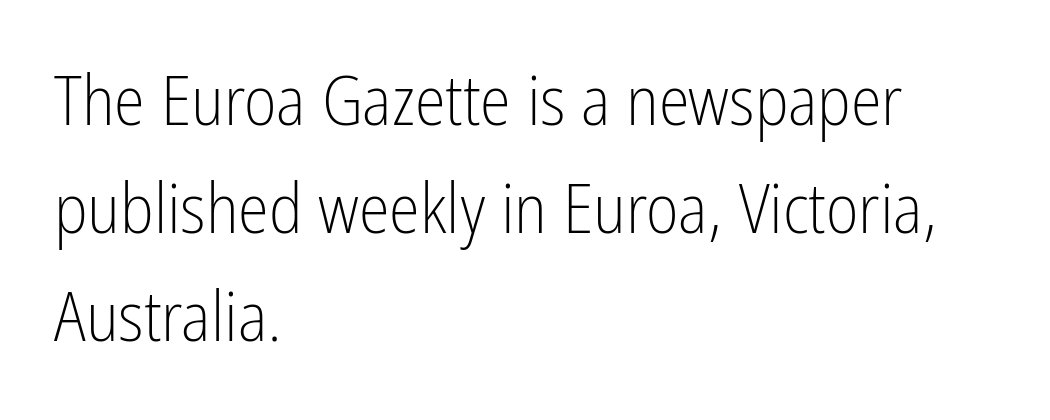
Serif or sans? Sans — the stroke terminals are bare. The face looks like a standard text weight, possibly lighter. The compositor pushed each line to the left boundary. Varying glyph widths throughout — classic text-font behaviour. The baseline area is clear.
